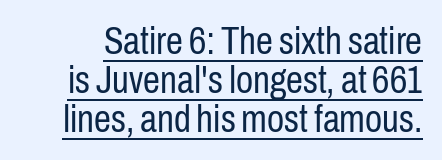
The image shows 38 px regular-weight, condensed sans-serif type, upright; set tight line spacing (1.02x), normal letter spacing, underlined; low stroke contrast and a medium x-height.
